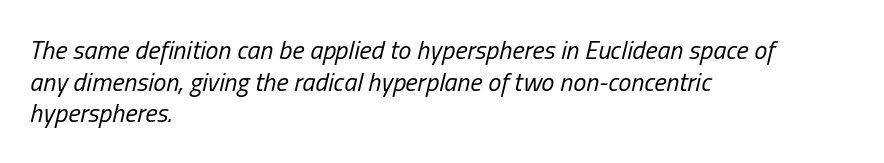
{"italic": "yes", "lean": "right", "slant_degrees": 13, "bold": "no", "underline": "no", "align": "left", "line_spacing_ratio": 1.22, "letter_spacing": "normal", "letter_spacing_em": 0.0, "glyph_px": 26}
